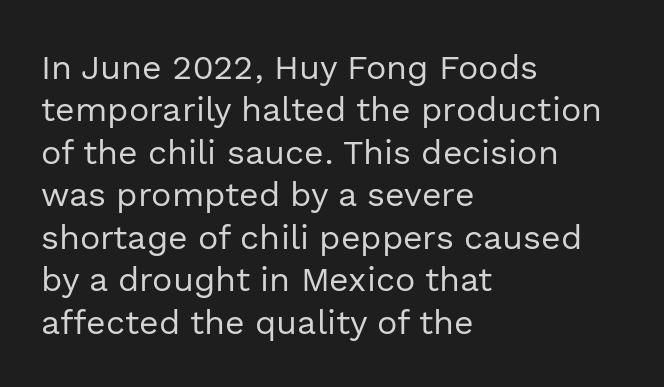
{"serif": "no", "italic": "no", "bold": "no", "weight": "regular", "width": "normal", "x_height": "medium", "monospaced": "no", "underline": "no", "align": "left", "line_spacing": "normal", "line_spacing_ratio": 1.25, "letter_spacing": "normal", "letter_spacing_em": 0.0, "glyph_px": 34}
